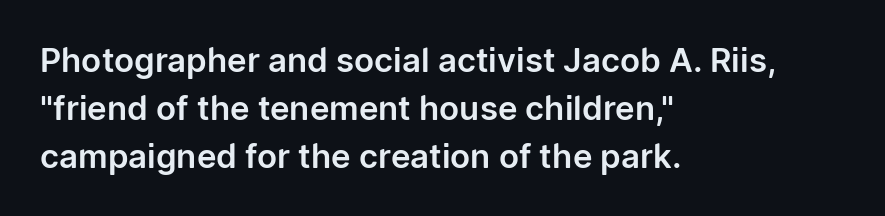
The image shows 33 px sans-serif type, upright; set left-aligned, normal line spacing (1.45x), normal letter spacing, not underlined; low stroke contrast and a medium x-height.
